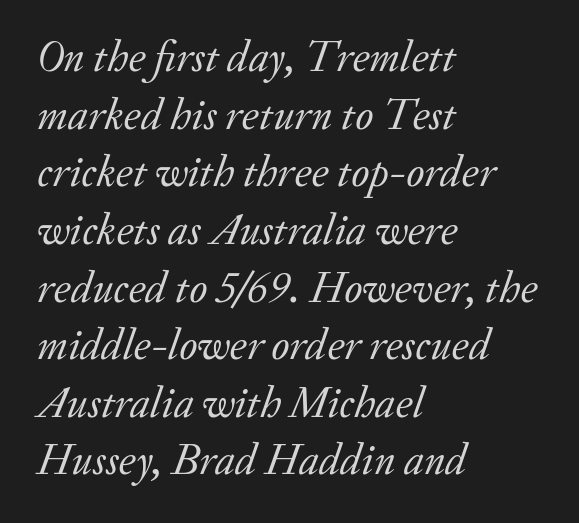
Q: Is the text bold? A: No.
Q: Is the text italic (slanted)? A: Yes, it leans right by about 20 degrees.
Q: Is the typeface a serif or a sans-serif typeface? A: Serif.
Q: Is the text underlined? A: No.
Q: How is the paragraph aligned? A: Left-aligned.
Q: Is the spacing between letters normal or unusually wide? A: Normal.
Q: Is the spacing between lines tight, normal or loose? A: Normal.
Q: Width (condensed, normal, or wide)? A: Normal.
Q: Stroke contrast? A: Low.
Q: x-height? A: Small.
Q: Monospaced? A: No.
